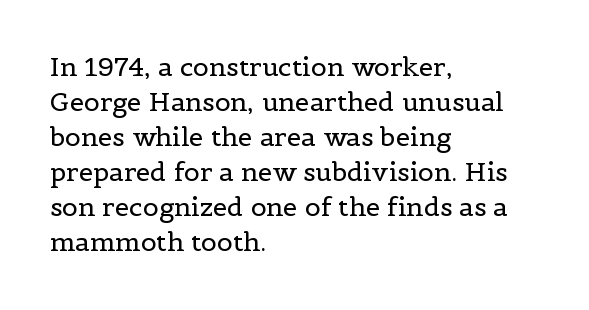
Q: Is the text bold? A: No.
Q: Is the text italic (slanted)? A: No, it is upright.
Q: Is the text underlined? A: No.
Q: How is the paragraph aligned? A: Left-aligned.
Q: Is the spacing between letters normal or unusually wide? A: Normal.
Q: Is the spacing between lines tight, normal or loose? A: Normal.
